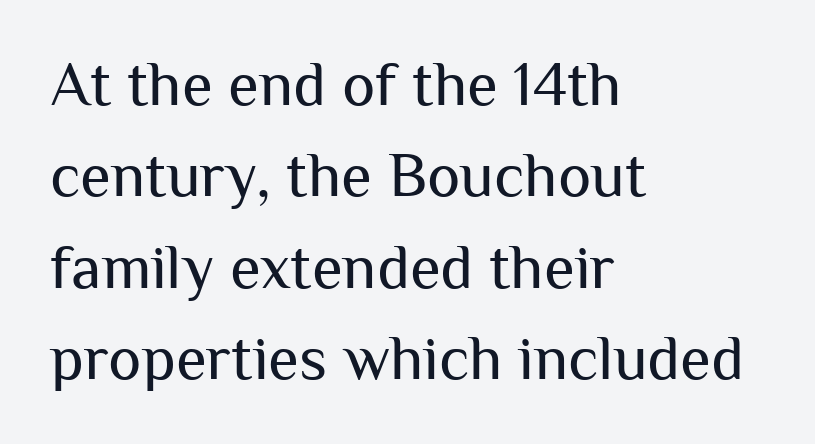
The image shows 63 px regular-weight sans-serif type, upright; set left-aligned, normal line spacing (1.45x), normal letter spacing, not underlined; medium stroke contrast and a medium x-height.
